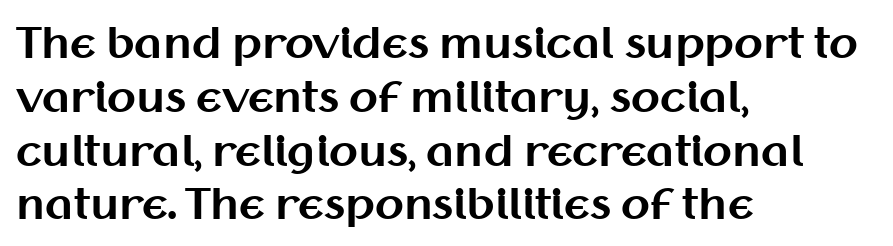
The image shows 42 px bold sans-serif type, upright; set left-aligned, normal line spacing (1.28x), normal letter spacing, not underlined; medium stroke contrast and a medium x-height.
